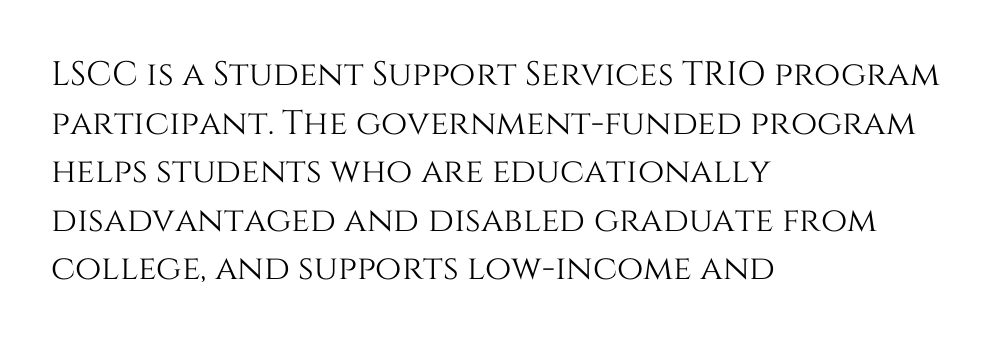
The image shows 34 px text type, upright; set left-aligned, normal line spacing (1.43x), normal letter spacing, not underlined; medium stroke contrast and a large x-height.
